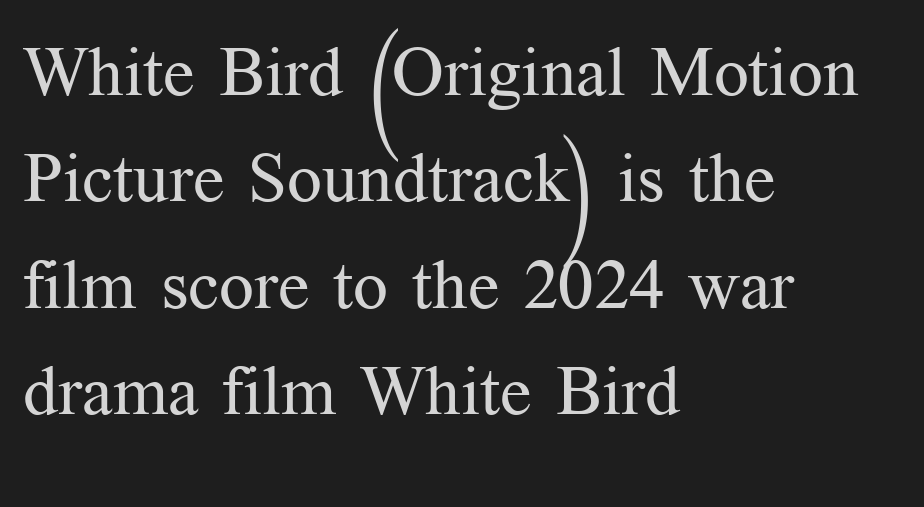
{"serif": "yes", "italic": "no", "bold": "no", "weight": "regular", "width": "normal", "stroke_contrast": "medium", "x_height": "medium", "monospaced": "no", "underline": "no", "align": "left", "line_spacing": "normal", "line_spacing_ratio": 1.54, "letter_spacing": "normal", "letter_spacing_em": 0.0, "glyph_px": 69}
